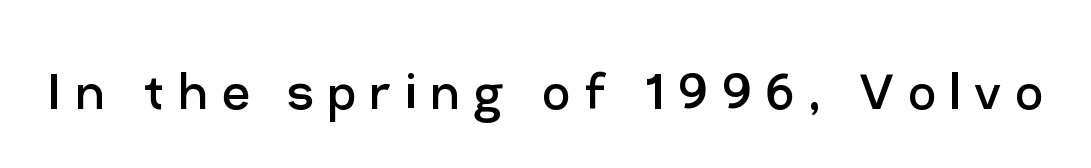
Q: Is the text bold? A: No.
Q: Is the text italic (slanted)? A: No, it is upright.
Q: Is the typeface a serif or a sans-serif typeface? A: Sans-serif.
Q: Is the text underlined? A: No.
Q: Is the spacing between letters normal or unusually wide? A: Unusually wide.
Q: Width (condensed, normal, or wide)? A: Normal.
Q: Stroke contrast? A: Low.
Q: x-height? A: Medium.
Q: Monospaced? A: No.
